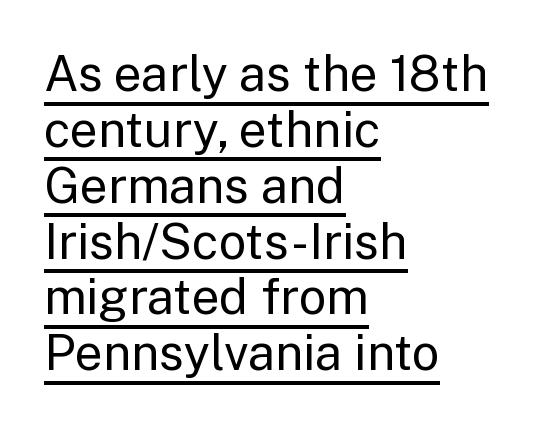
Q: Is the text bold? A: No.
Q: Is the text italic (slanted)? A: No, it is upright.
Q: Is the typeface a serif or a sans-serif typeface? A: Sans-serif.
Q: Is the text underlined? A: Yes.
Q: How is the paragraph aligned? A: Left-aligned.
Q: Is the spacing between letters normal or unusually wide? A: Normal.
Q: Is the spacing between lines tight, normal or loose? A: Tight.
Q: Width (condensed, normal, or wide)? A: Normal.
Q: Stroke contrast? A: Low.
Q: x-height? A: Medium.
Q: Monospaced? A: No.
